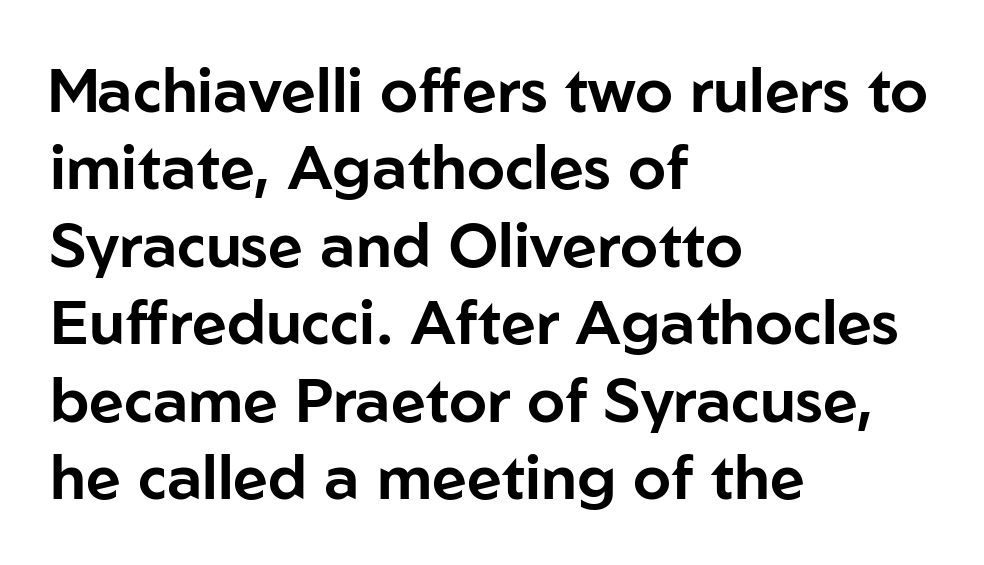
{"serif": "no", "italic": "no", "width": "normal", "stroke_contrast": "low", "x_height": "medium", "monospaced": "no", "underline": "no", "align": "left", "line_spacing": "normal", "line_spacing_ratio": 1.27, "letter_spacing": "normal", "letter_spacing_em": 0.0, "glyph_px": 61}
